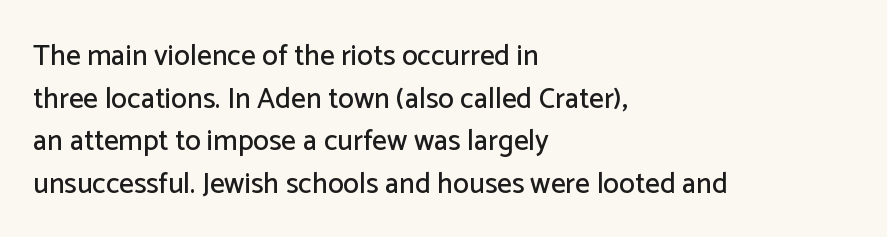
{"serif": "no", "italic": "no", "width": "normal", "stroke_contrast": "low", "x_height": "medium", "monospaced": "no", "underline": "no", "align": "left", "line_spacing": "normal", "line_spacing_ratio": 1.47, "letter_spacing": "normal", "letter_spacing_em": 0.0, "glyph_px": 29}
